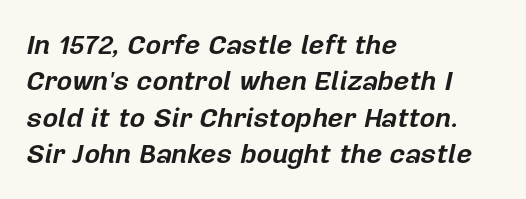
Q: Is the text bold? A: Yes.
Q: Is the text italic (slanted)? A: Yes, it leans right by about 12 degrees.
Q: Is the text underlined? A: No.
Q: How is the paragraph aligned? A: Left-aligned.
Q: Is the spacing between letters normal or unusually wide? A: Normal.
Q: Is the spacing between lines tight, normal or loose? A: Normal.
